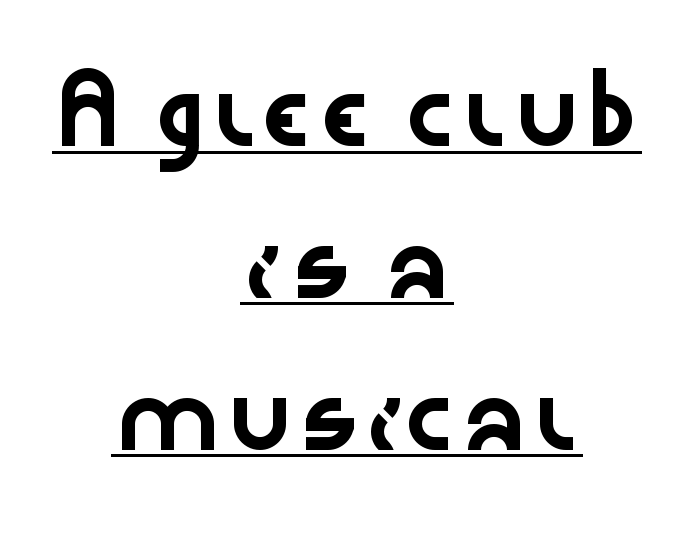
Character widths vary here, with narrow letters taking less room than wide ones. The tracking reads as untouched default to a designer's eye. What decoration does the sample have? An underline. These lines are centered, leaving both edges ragged. Check where the strokes stop: nothing finishes them off — pure sans. Nope, not italic — everything's standing straight.
